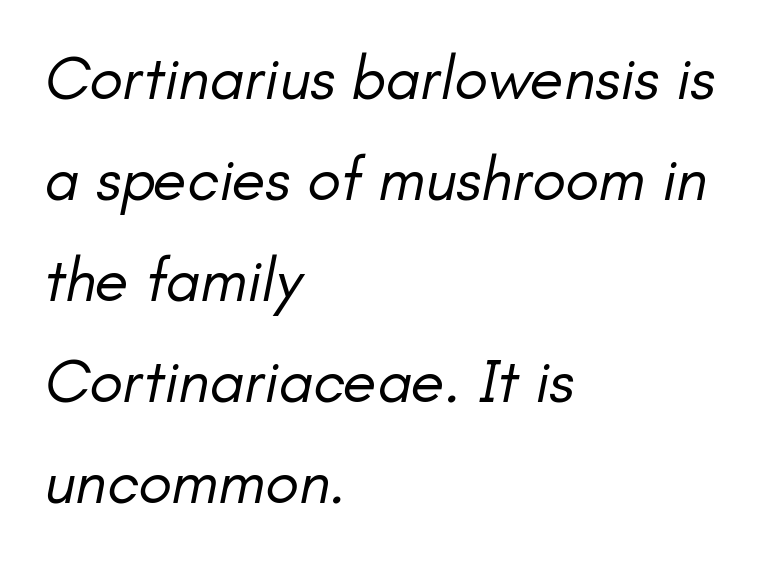
One glance says typical: line gaps are just what's usual. The string is rendered with underlining switched off. A typesetter would mark this as italic. Line starts are locked; line ends wander.
